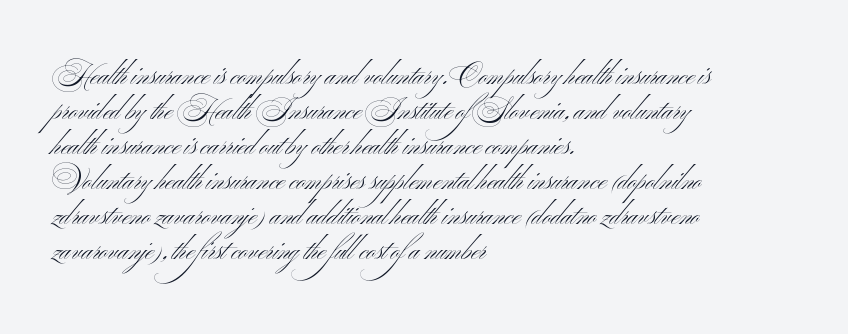
{"bold": "no", "underline": "no", "align": "left", "line_spacing": "normal", "line_spacing_ratio": 1.3, "letter_spacing": "normal", "letter_spacing_em": 0.0, "glyph_px": 27}
